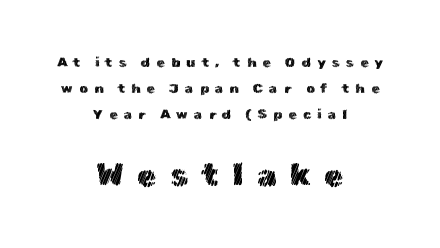
The image shows 32 px text type, upright; set centered, line spacing 1.85x, unusually wide letter spacing (+0.42 em), not underlined; the second (bottom) block is 2.29x larger; a medium x-height.
